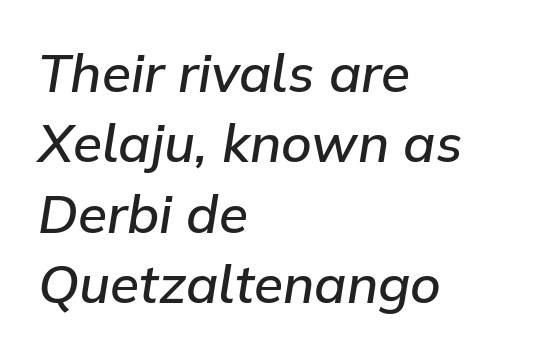
{"italic": "yes", "lean": "right", "slant_degrees": 9, "bold": "semi", "weight": "semibold", "width": "normal", "stroke_contrast": "low", "x_height": "medium", "monospaced": "no", "underline": "no", "align": "left", "line_spacing": "normal", "line_spacing_ratio": 1.33, "letter_spacing": "normal", "letter_spacing_em": 0.0, "glyph_px": 53}
